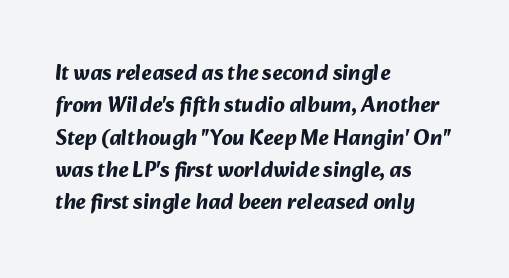
In CSS terms this would be text-align: left. Weight: bold. Tracking value appears to be zero — textbook default spacing. The passage shown stacks its lines at a standard gap.
